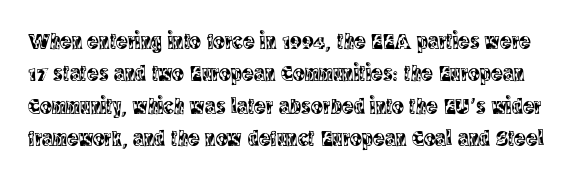
Q: Is the text italic (slanted)? A: No, it is upright.
Q: Is the text underlined? A: No.
Q: Is the spacing between letters normal or unusually wide? A: Normal.
Q: Is the spacing between lines tight, normal or loose? A: Normal.
